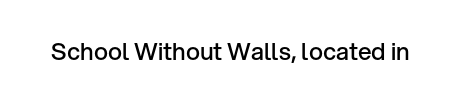
Q: Is the text bold? A: Semi-bold.
Q: Is the text italic (slanted)? A: No, it is upright.
Q: Is the text underlined? A: No.
Q: Is the spacing between letters normal or unusually wide? A: Normal.
